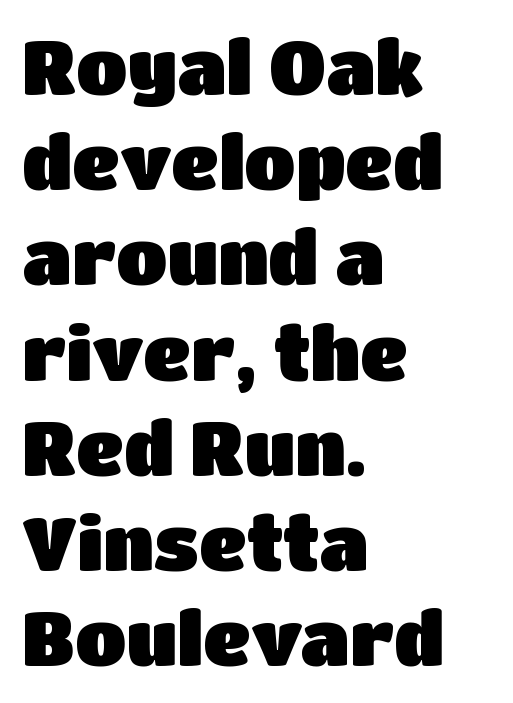
Regular leading. Nobody drew a line under any word here. Nothing sits at the stroke ends, so this counts as sans-serif. Which margin do the lines hug? The left one — the right edge is uneven.
